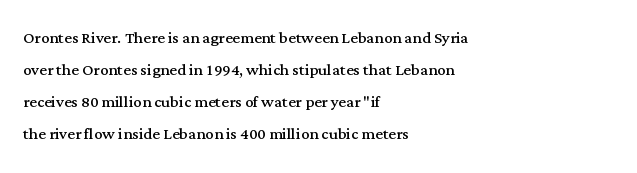
{"italic": "no", "bold": "no", "underline": "no", "align": "left", "line_spacing": "normal", "line_spacing_ratio": 1.52, "letter_spacing": "normal", "letter_spacing_em": 0.0, "glyph_px": 21}
